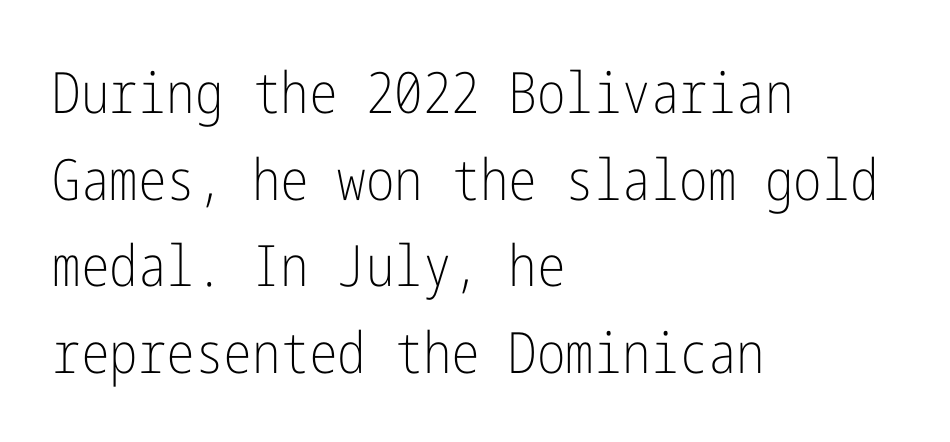
{"serif": "no", "italic": "no", "bold": "no", "weight": "light", "width": "condensed", "stroke_contrast": "low", "x_height": "medium", "underline": "no", "align": "left", "line_spacing": "normal", "line_spacing_ratio": 1.52, "letter_spacing": "normal", "letter_spacing_em": 0.0, "glyph_px": 57}
